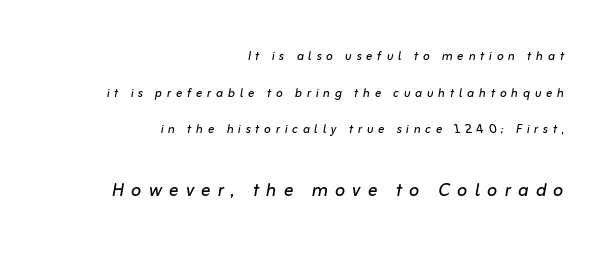
{"italic": "yes", "lean": "right", "slant_degrees": 10, "bold": "no", "underline": "no", "align": "right", "line_spacing": "loose", "line_spacing_ratio": 2.29, "letter_spacing": "wide", "letter_spacing_em": 0.29, "larger_block": "second", "size_ratio": 1.5, "glyph_px": 24}
